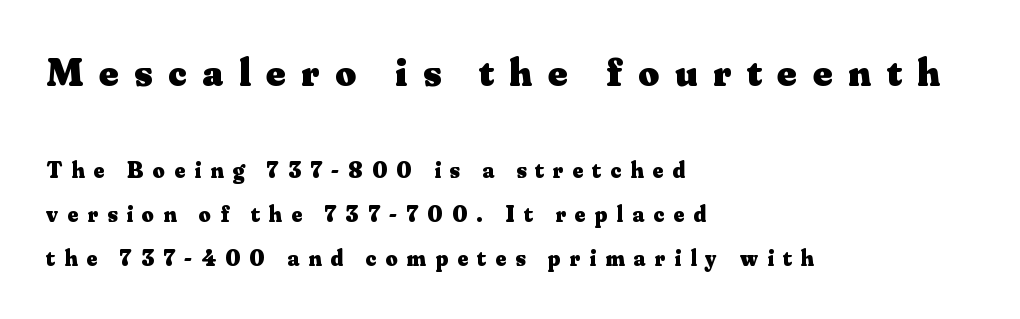
Q: Is the text bold? A: Yes.
Q: Is the text italic (slanted)? A: No, it is upright.
Q: Is the typeface a serif or a sans-serif typeface? A: Serif.
Q: Is the text underlined? A: No.
Q: How is the paragraph aligned? A: Left-aligned.
Q: Is the spacing between letters normal or unusually wide? A: Unusually wide.
Q: Is the spacing between lines tight, normal or loose? A: Loose.
Q: Which block of text is set in a larger size, the first (top) or the second (bottom)? A: The first (top) one.
Q: Width (condensed, normal, or wide)? A: Normal.
Q: Stroke contrast? A: Medium.
Q: x-height? A: Small.
Q: Monospaced? A: No.
